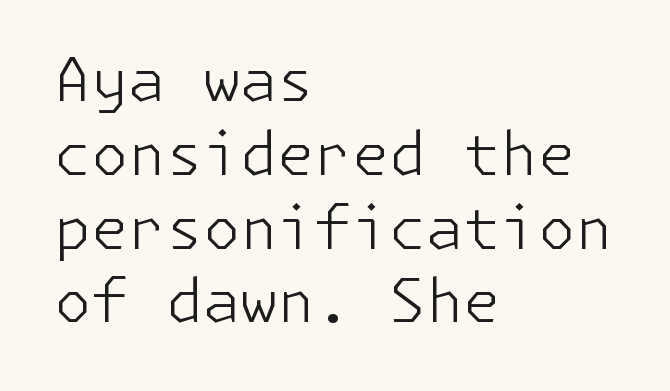
Stem width sits at or under what a default text font uses. The setting favours the left margin, as ordinary paragraphs usually do. Observe the absence of serifs on each vertical stroke in this sample. Any mark beneath the type? The region is blank. No extra tracking has been applied to these lines. The specimen reads as upright at a glance.
